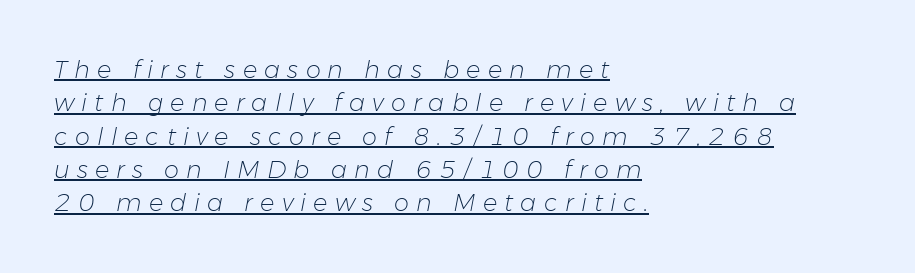
{"italic": "yes", "lean": "right", "slant_degrees": 11, "bold": "no", "underline": "yes", "align": "left", "line_spacing": "normal", "line_spacing_ratio": 1.39, "letter_spacing": "wide", "letter_spacing_em": 0.3, "glyph_px": 24}
